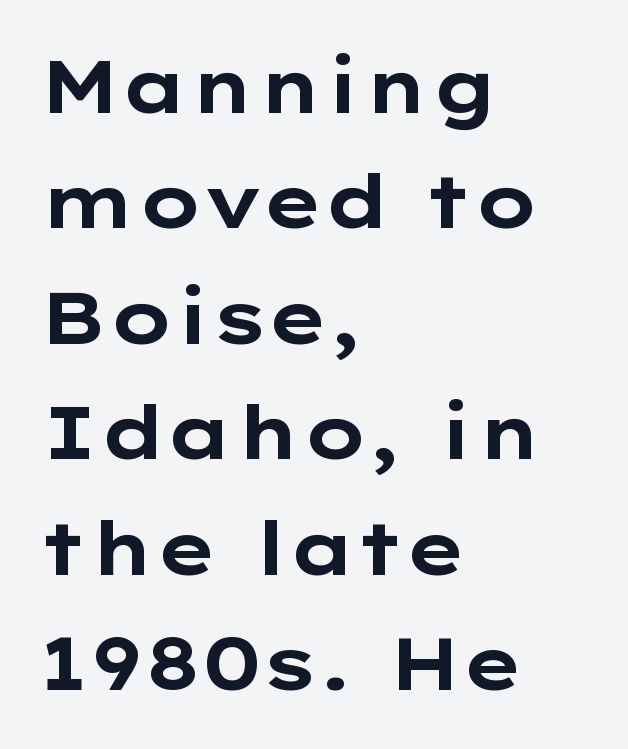
The image shows 74 px bold, wide sans-serif type, upright; set left-aligned, normal line spacing (1.56x), normal letter spacing, not underlined; low stroke contrast and a medium x-height.
